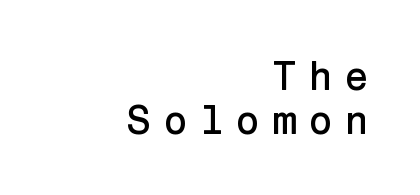
Tracking here is generous; glyphs stand well apart from one another. Which margin do the lines hug? The right one — the left edge is uneven. Tightly led — the rows are bunched. These lines are composed in type without serifs. Beneath every word, the page is bare.
